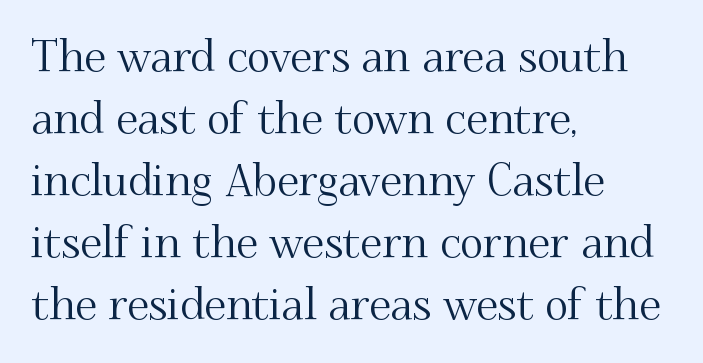
Unlike italic type, these characters show no tilt at all. Horizontally, the lines are justified to the leading edge only. Quick note: interline space is typical. No extra tracking has been applied to these lines. This sample uses a serif face.
